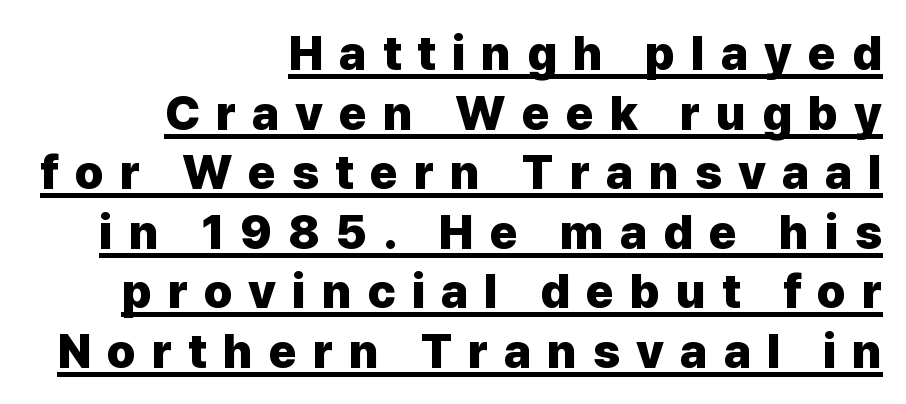
Serifs: no, the terminals of the letterforms are clean. Each line of the rendering has a horizontal stroke beneath the glyphs. Spacing verdict: proportional, widths tailored to each character. The specimen reads as upright at a glance.
